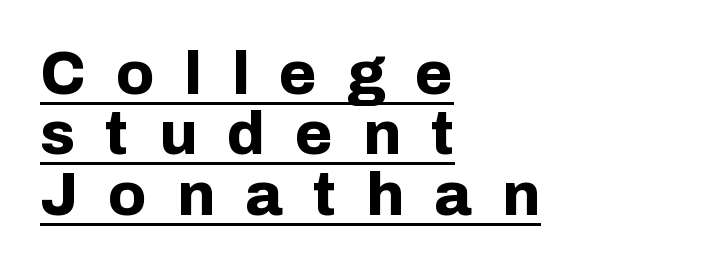
{"serif": "no", "italic": "no", "bold": "yes", "weight": "bold", "width": "normal", "stroke_contrast": "low", "x_height": "medium", "monospaced": "no", "underline": "yes", "align": "left", "line_spacing": "tight", "line_spacing_ratio": 0.99, "letter_spacing": "wide", "letter_spacing_em": 0.49, "glyph_px": 61}
